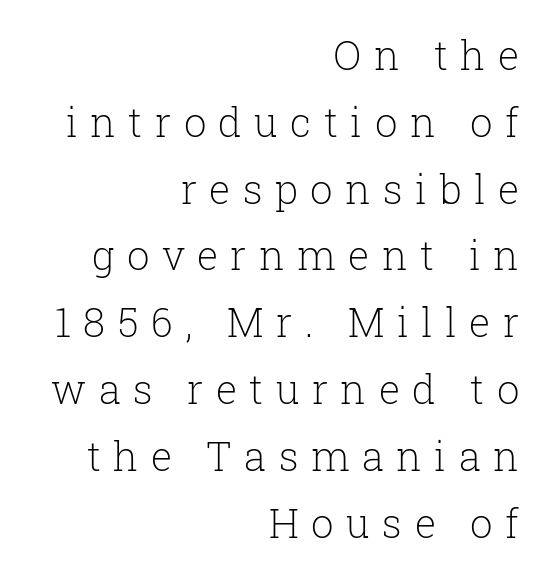
Q: Is the text bold? A: No.
Q: Is the text italic (slanted)? A: No, it is upright.
Q: Is the typeface a serif or a sans-serif typeface? A: Serif.
Q: Is the text underlined? A: No.
Q: How is the paragraph aligned? A: Right-aligned.
Q: Is the spacing between letters normal or unusually wide? A: Unusually wide.
Q: Is the spacing between lines tight, normal or loose? A: Normal.
Q: Width (condensed, normal, or wide)? A: Normal.
Q: Stroke contrast? A: Low.
Q: x-height? A: Medium.
Q: Monospaced? A: No.
